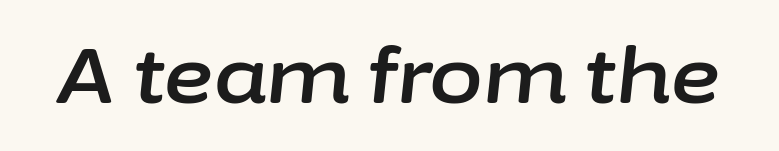
Letter spacing: default. You could not count columns in this text — the font is proportionally spaced. Plain, unruled lines of type. The letters are slanted; this is an italic face.
